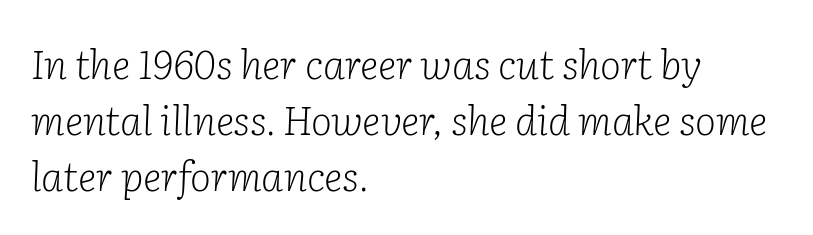
Rows of type keep a routine distance in the vertical direction. Little horizontal feet cap the strokes, marking this as serif type. Proportional: the letters do not fall into vertical columns. Notice how the passage keeps a crisp vertical edge on the left only.
